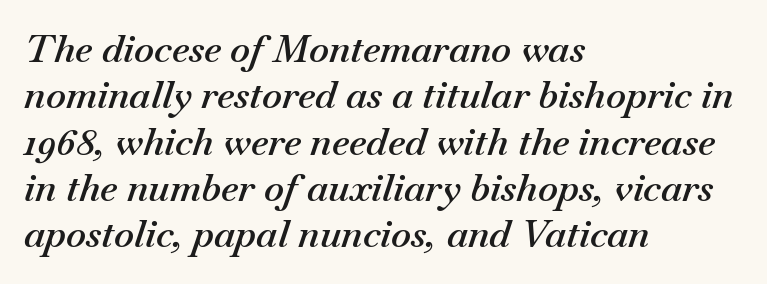
Q: Is the text bold? A: Semi-bold.
Q: Is the text italic (slanted)? A: Yes, it leans right by about 18 degrees.
Q: Is the text underlined? A: No.
Q: How is the paragraph aligned? A: Left-aligned.
Q: Is the spacing between letters normal or unusually wide? A: Normal.
Q: Width (condensed, normal, or wide)? A: Normal.
Q: Stroke contrast? A: Medium.
Q: x-height? A: Small.
Q: Monospaced? A: No.
